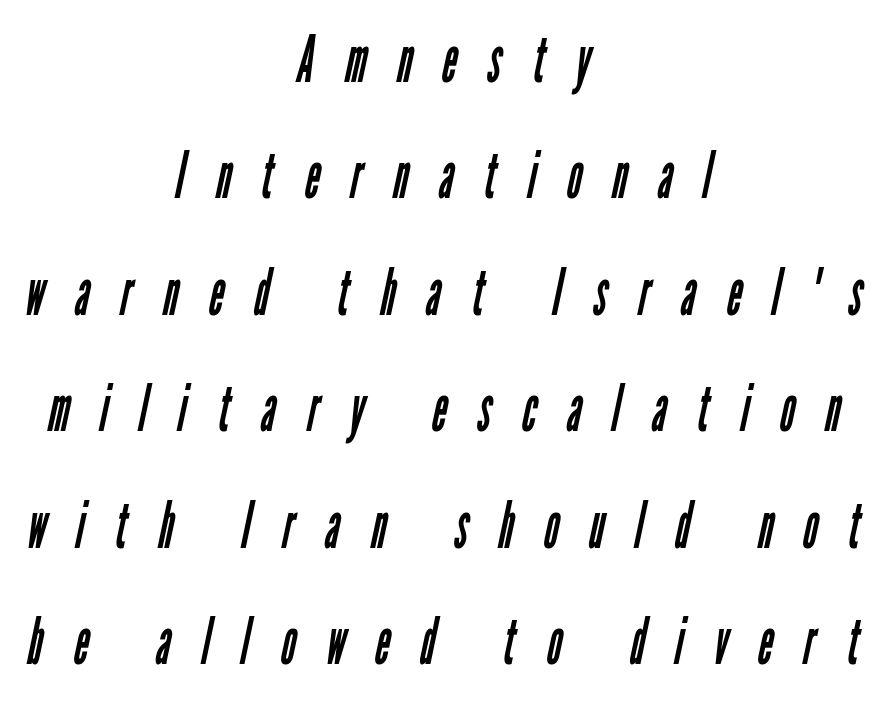
Q: Is the text bold? A: No.
Q: Is the typeface a serif or a sans-serif typeface? A: Sans-serif.
Q: Is the text underlined? A: No.
Q: How is the paragraph aligned? A: Centered.
Q: Is the spacing between letters normal or unusually wide? A: Unusually wide.
Q: Width (condensed, normal, or wide)? A: Condensed.
Q: Stroke contrast? A: Low.
Q: x-height? A: Medium.
Q: Monospaced? A: No.
